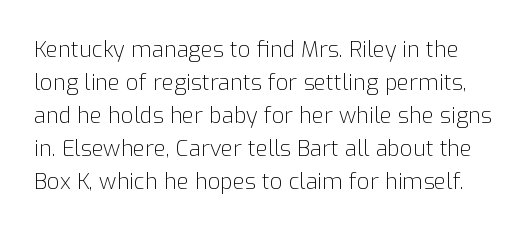
Students, note that the glyphs here touch the page at normal intervals. Descender tails drop into unmarked territory. If you drew a line through each stem, it would be perfectly vertical. These glyphs show unthickened strokes, regular width or finer.
